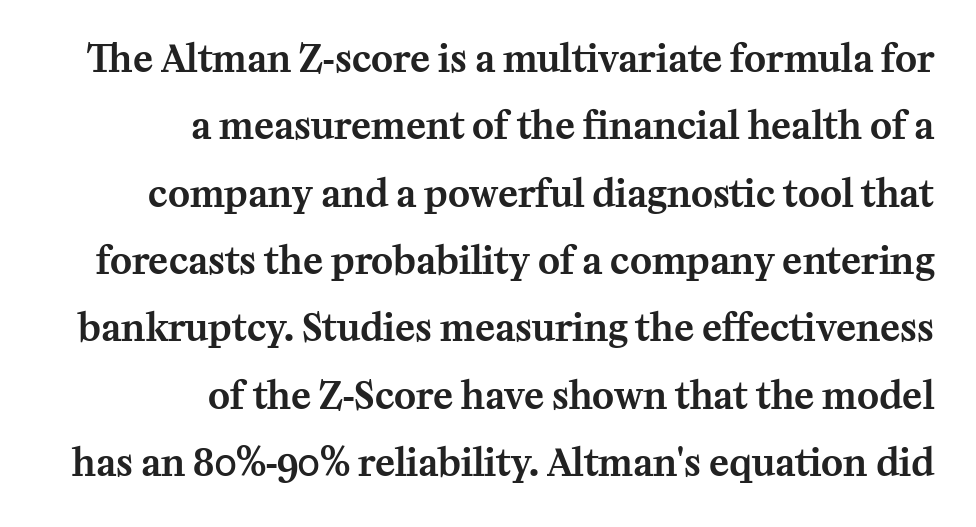
{"serif": "yes", "italic": "no", "width": "normal", "stroke_contrast": "medium", "x_height": "medium", "monospaced": "no", "underline": "no", "align": "right", "line_spacing_ratio": 1.82, "letter_spacing": "normal", "letter_spacing_em": 0.0, "glyph_px": 37}
